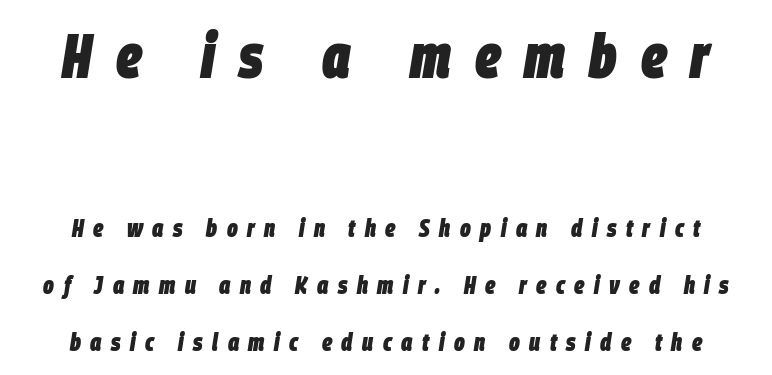
The designer dialed line spacing up above the default. Character widths vary here, with narrow letters taking less room than wide ones. The glyphs are unaccompanied by any horizontal stroke below them. Heft: maximum for text — a bold.
